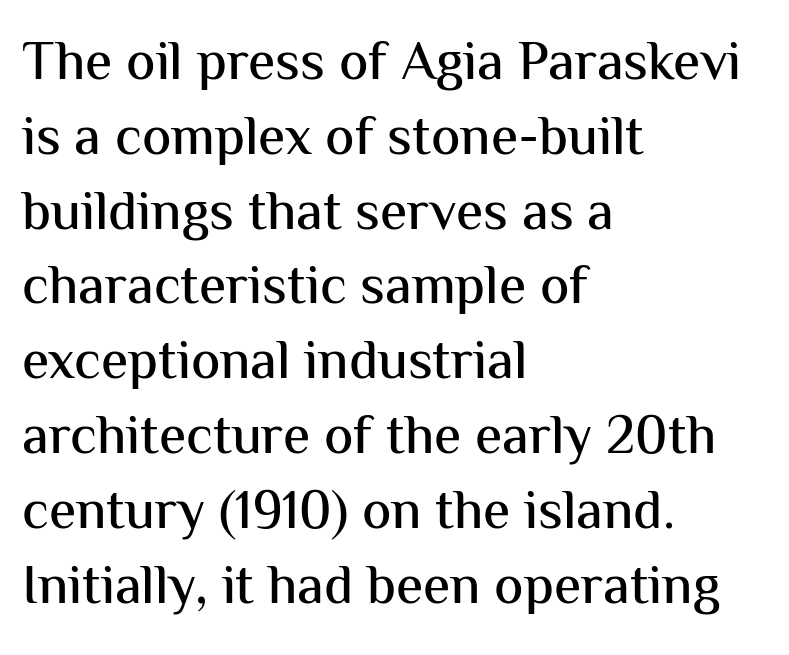
Q: Is the text italic (slanted)? A: No, it is upright.
Q: Is the typeface a serif or a sans-serif typeface? A: Sans-serif.
Q: Is the text underlined? A: No.
Q: How is the paragraph aligned? A: Left-aligned.
Q: Is the spacing between letters normal or unusually wide? A: Normal.
Q: Is the spacing between lines tight, normal or loose? A: Normal.
Q: Width (condensed, normal, or wide)? A: Normal.
Q: Stroke contrast? A: Medium.
Q: x-height? A: Medium.
Q: Monospaced? A: No.
